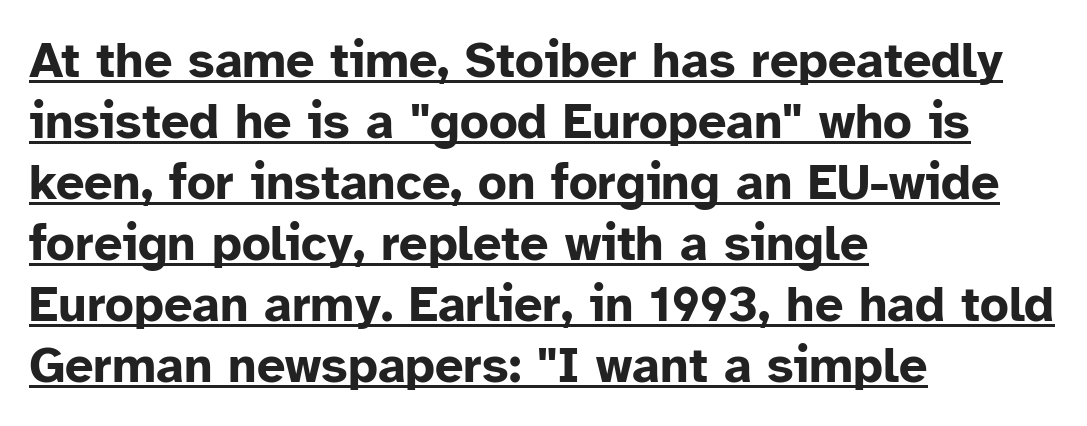
The image shows 50 px bold sans-serif type, upright; set left-aligned, line spacing 1.22x, normal letter spacing, underlined; low stroke contrast and a medium x-height.
